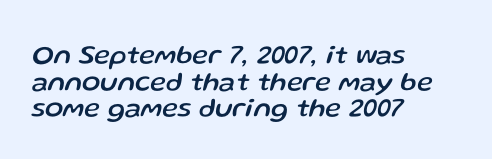
The image shows 27 px text type, italic (leaning right); set left-aligned, tight line spacing (0.99x), normal letter spacing, not underlined.
